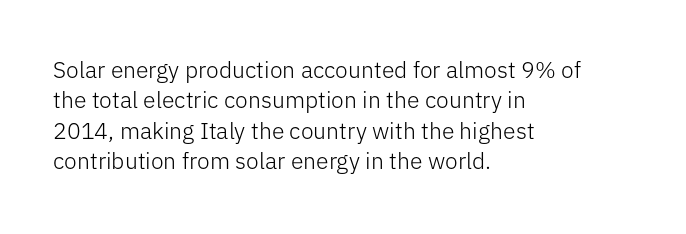
{"italic": "no", "bold": "no", "underline": "no", "align": "left", "line_spacing": "normal", "line_spacing_ratio": 1.32, "letter_spacing": "normal", "letter_spacing_em": 0.0, "glyph_px": 23}
